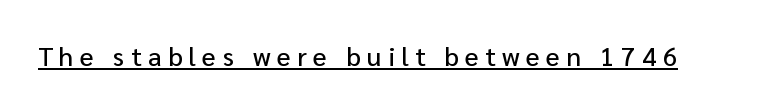
Q: Is the text italic (slanted)? A: No, it is upright.
Q: Is the text underlined? A: Yes.
Q: Is the spacing between letters normal or unusually wide? A: Unusually wide.
